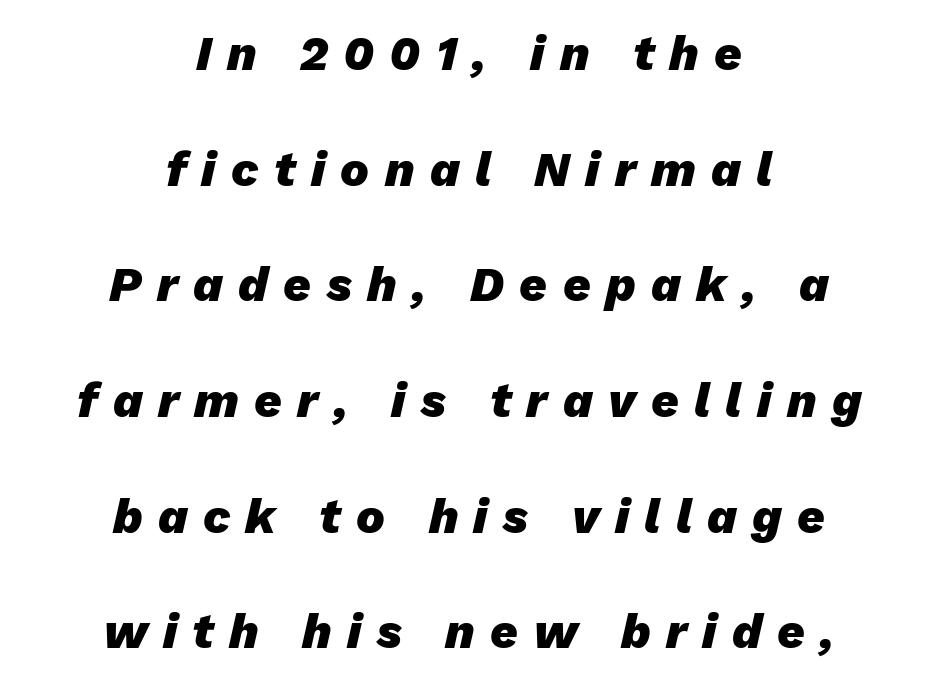
{"italic": "yes", "lean": "right", "slant_degrees": 13, "bold": "yes", "weight": "heavy", "width": "normal", "stroke_contrast": "low", "x_height": "medium", "monospaced": "no", "underline": "no", "align": "center", "line_spacing": "loose", "line_spacing_ratio": 2.41, "letter_spacing": "wide", "letter_spacing_em": 0.32, "glyph_px": 48}
